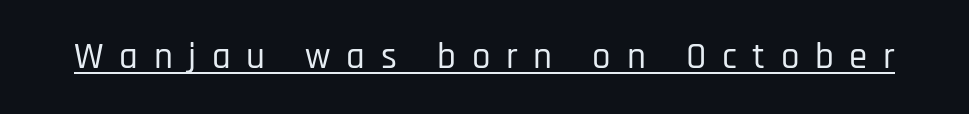
Q: Is the text italic (slanted)? A: No, it is upright.
Q: Is the typeface a serif or a sans-serif typeface? A: Sans-serif.
Q: Is the text underlined? A: Yes.
Q: Is the spacing between letters normal or unusually wide? A: Unusually wide.
Q: Width (condensed, normal, or wide)? A: Condensed.
Q: Stroke contrast? A: Low.
Q: x-height? A: Large.
Q: Monospaced? A: No.
